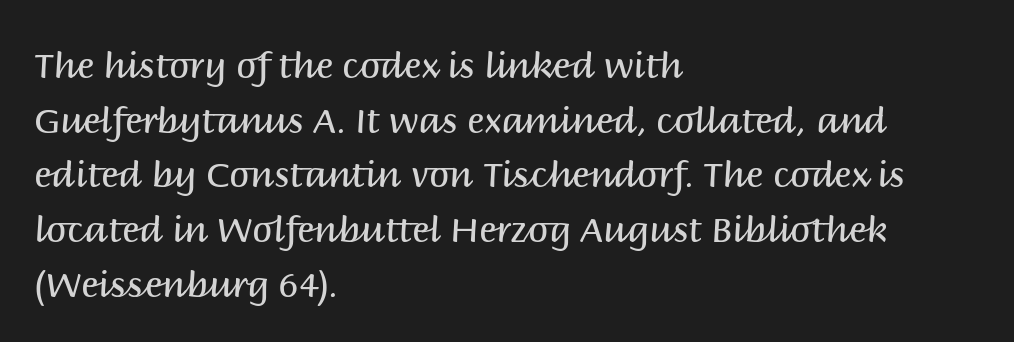
{"serif": "no", "bold": "no", "weight": "regular", "width": "normal", "stroke_contrast": "medium", "x_height": "large", "monospaced": "no", "underline": "no", "align": "left", "line_spacing": "normal", "line_spacing_ratio": 1.52, "letter_spacing": "normal", "letter_spacing_em": 0.0, "glyph_px": 36}
